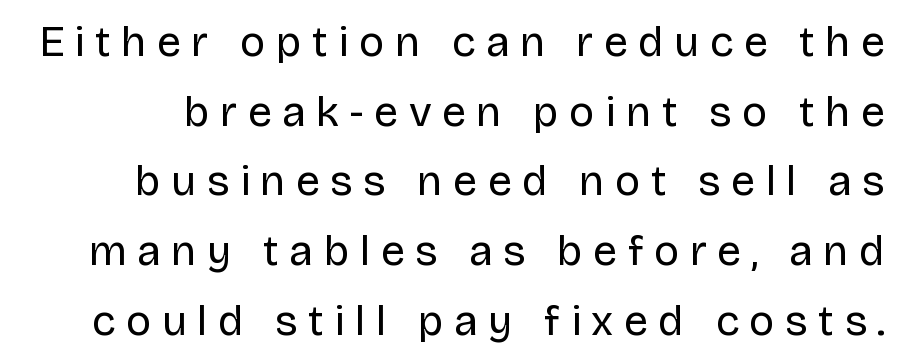
This block has exactly the height ordinary leading produces. Does the type have serifs? No, each stem ends abruptly. The letters advance in unequal steps, a hallmark of proportional type. Quick note: underline off. Stroke mass is kept to a normal reading level or below. This is roman type, the default non-slanted kind.
